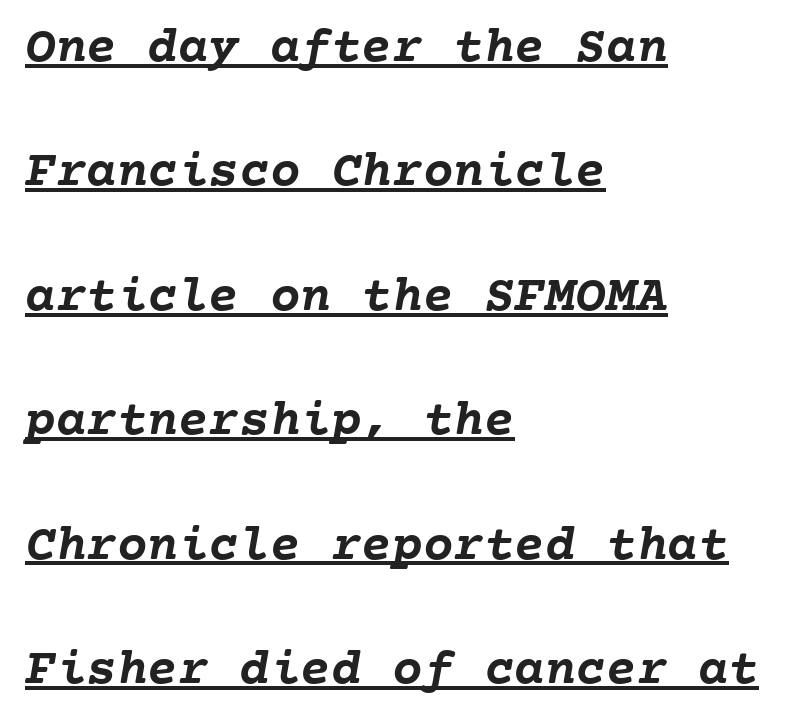
The image shows 51 px semibold type, monospaced; set left-aligned, loose line spacing (2.44x), normal letter spacing, underlined; low stroke contrast and a medium x-height.
